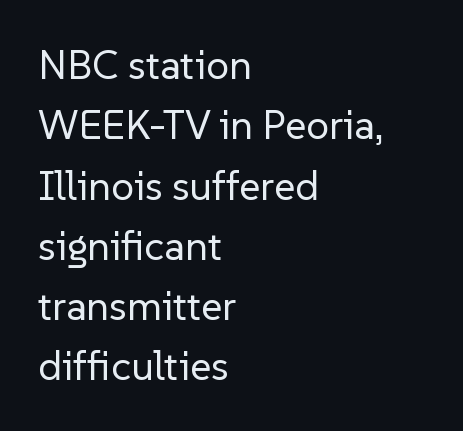
Q: Is the text bold? A: No.
Q: Is the text italic (slanted)? A: No, it is upright.
Q: Is the typeface a serif or a sans-serif typeface? A: Sans-serif.
Q: Is the text underlined? A: No.
Q: How is the paragraph aligned? A: Left-aligned.
Q: Is the spacing between letters normal or unusually wide? A: Normal.
Q: Is the spacing between lines tight, normal or loose? A: Normal.
Q: Width (condensed, normal, or wide)? A: Normal.
Q: Stroke contrast? A: Low.
Q: x-height? A: Medium.
Q: Monospaced? A: No.
